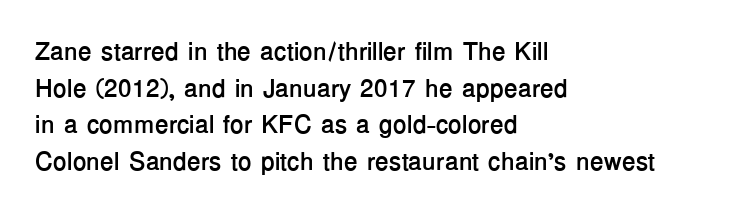
Q: Is the text bold? A: Yes.
Q: Is the text italic (slanted)? A: No, it is upright.
Q: Is the text underlined? A: No.
Q: How is the paragraph aligned? A: Left-aligned.
Q: Is the spacing between letters normal or unusually wide? A: Normal.
Q: Is the spacing between lines tight, normal or loose? A: Normal.
